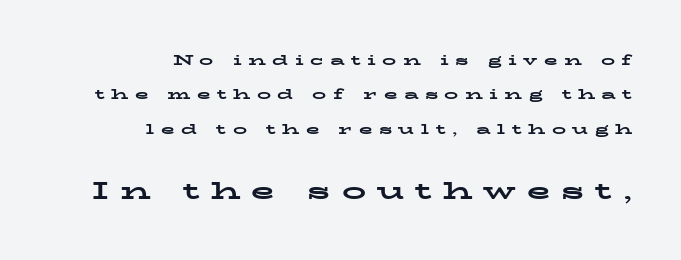
Q: Is the text bold? A: Yes.
Q: Is the text italic (slanted)? A: No, it is upright.
Q: Is the text underlined? A: No.
Q: How is the paragraph aligned? A: Right-aligned.
Q: Is the spacing between letters normal or unusually wide? A: Unusually wide.
Q: Is the spacing between lines tight, normal or loose? A: Loose.
Q: Which block of text is set in a larger size, the first (top) or the second (bottom)? A: The second (bottom) one.
